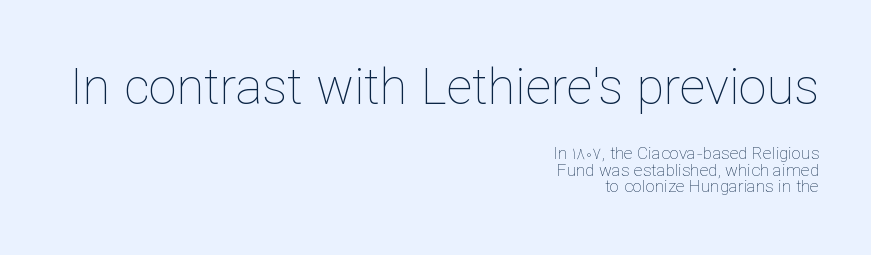
In this sample the first text group is rendered at the bigger scale. The gap between lines stays unmarked. Regarding leading, the lines here are crowded together. Weight: in the light-to-regular range. The typesetter chose a ragged-left arrangement here. No extra tracking has been applied to these lines.
